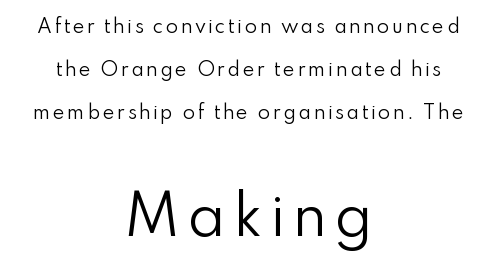
Q: Is the text bold? A: No.
Q: Is the text italic (slanted)? A: No, it is upright.
Q: Is the typeface a serif or a sans-serif typeface? A: Sans-serif.
Q: Is the text underlined? A: No.
Q: How is the paragraph aligned? A: Centered.
Q: Is the spacing between lines tight, normal or loose? A: Loose.
Q: Which block of text is set in a larger size, the first (top) or the second (bottom)? A: The second (bottom) one.
Q: Width (condensed, normal, or wide)? A: Normal.
Q: Stroke contrast? A: Low.
Q: x-height? A: Small.
Q: Monospaced? A: No.
